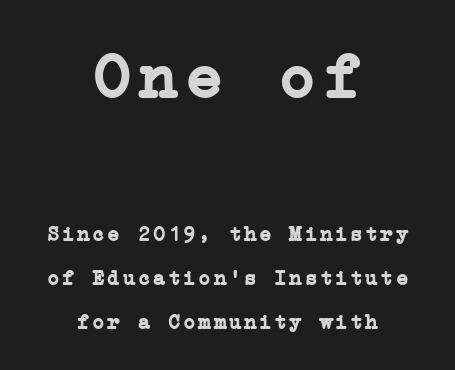
The image shows 64 px semibold serif type, upright; set centered, loose line spacing (2.08x), not underlined; the first (top) block is 3.05x larger; low stroke contrast and a medium x-height.
